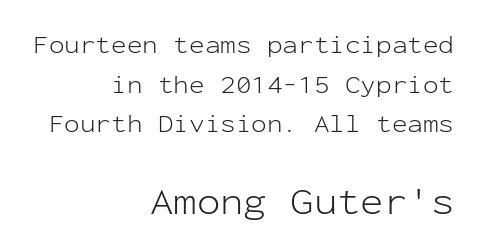
The image shows 39 px light sans-serif type, upright, monospaced; set right-aligned, normal line spacing (1.52x), normal letter spacing, not underlined; the second (bottom) block is 1.5x larger; low stroke contrast and a medium x-height.
